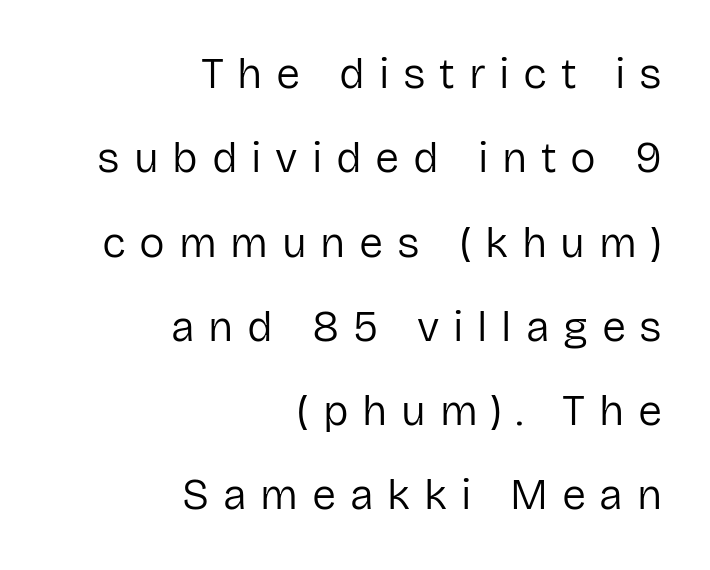
Q: Is the text bold? A: No.
Q: Is the text italic (slanted)? A: No, it is upright.
Q: Is the typeface a serif or a sans-serif typeface? A: Sans-serif.
Q: Is the text underlined? A: No.
Q: How is the paragraph aligned? A: Right-aligned.
Q: Is the spacing between letters normal or unusually wide? A: Unusually wide.
Q: Is the spacing between lines tight, normal or loose? A: Loose.
Q: Width (condensed, normal, or wide)? A: Normal.
Q: Stroke contrast? A: Low.
Q: x-height? A: Medium.
Q: Monospaced? A: No.
